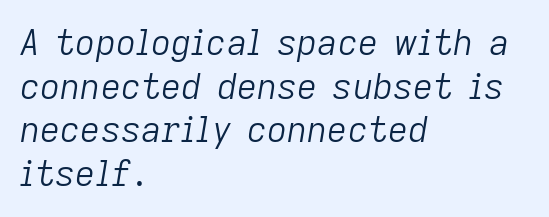
{"italic": "yes", "lean": "right", "slant_degrees": 9, "bold": "no", "weight": "light", "width": "normal", "stroke_contrast": "low", "x_height": "medium", "monospaced": "no", "underline": "no", "align": "left", "line_spacing": "normal", "line_spacing_ratio": 1.25, "letter_spacing": "normal", "letter_spacing_em": 0.0, "glyph_px": 35}
